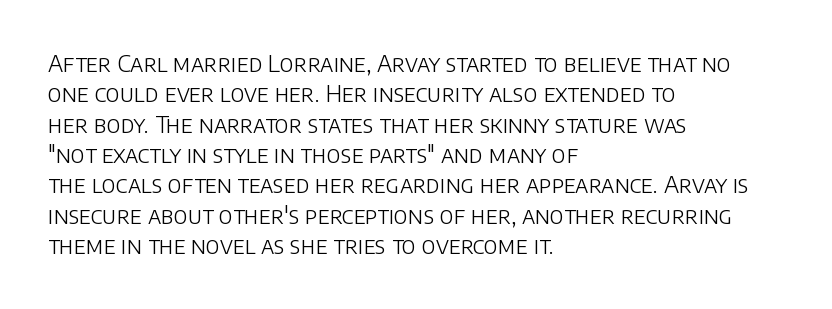
The space directly below the letters is spotless. Caption: standard tracking, unaltered. Vertically, the passage feels balanced, rows spaced as you'd expect. Does the lettering tilt? It doesn't — this is upright.
